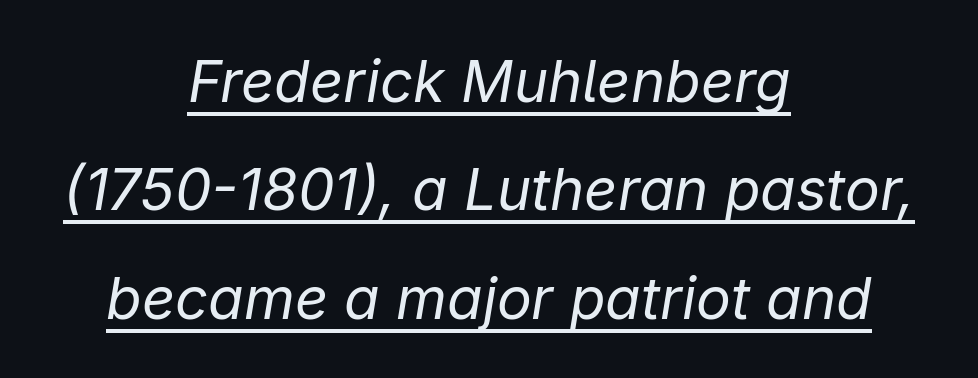
{"italic": "yes", "lean": "right", "slant_degrees": 9, "bold": "no", "weight": "regular", "width": "normal", "stroke_contrast": "low", "x_height": "medium", "monospaced": "no", "underline": "yes", "align": "center", "line_spacing_ratio": 1.87, "letter_spacing": "normal", "letter_spacing_em": 0.0, "glyph_px": 58}
